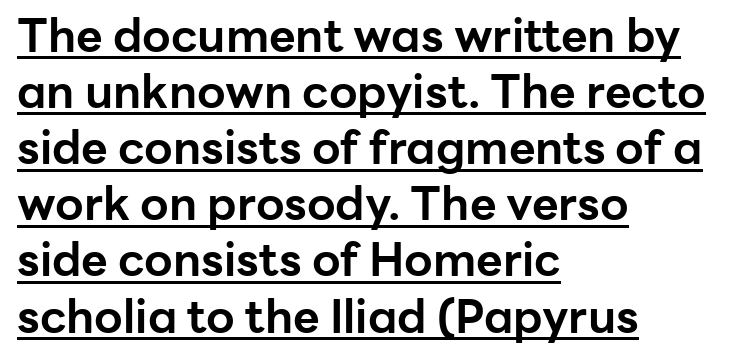
The image shows 46 px bold sans-serif type, upright; set left-aligned, line spacing 1.22x, normal letter spacing, underlined; low stroke contrast and a medium x-height.
